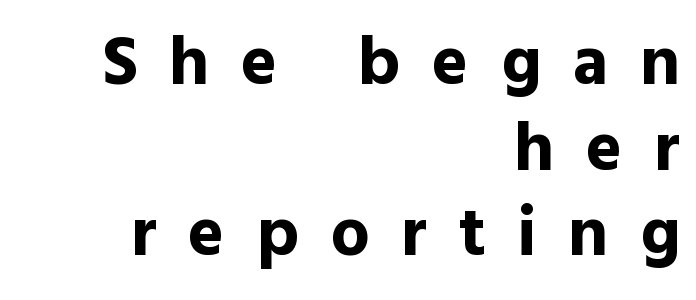
The image shows 69 px bold sans-serif type, upright; set right-aligned, line spacing 1.24x, unusually wide letter spacing (+0.46 em), not underlined; a medium x-height.
